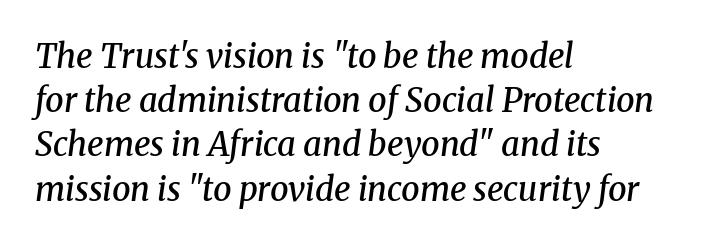
The image shows 33 px semibold serif type, italic (leaning right); set left-aligned, normal line spacing (1.34x), normal letter spacing, not underlined; medium stroke contrast and a medium x-height.
